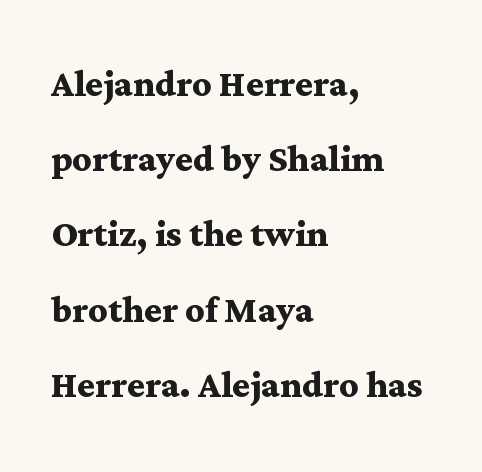
Q: Is the text bold? A: Yes.
Q: Is the text italic (slanted)? A: No, it is upright.
Q: Is the typeface a serif or a sans-serif typeface? A: Serif.
Q: Is the text underlined? A: No.
Q: How is the paragraph aligned? A: Left-aligned.
Q: Is the spacing between letters normal or unusually wide? A: Normal.
Q: Is the spacing between lines tight, normal or loose? A: Normal.
Q: Width (condensed, normal, or wide)? A: Wide.
Q: Stroke contrast? A: Medium.
Q: x-height? A: Medium.
Q: Monospaced? A: No.
